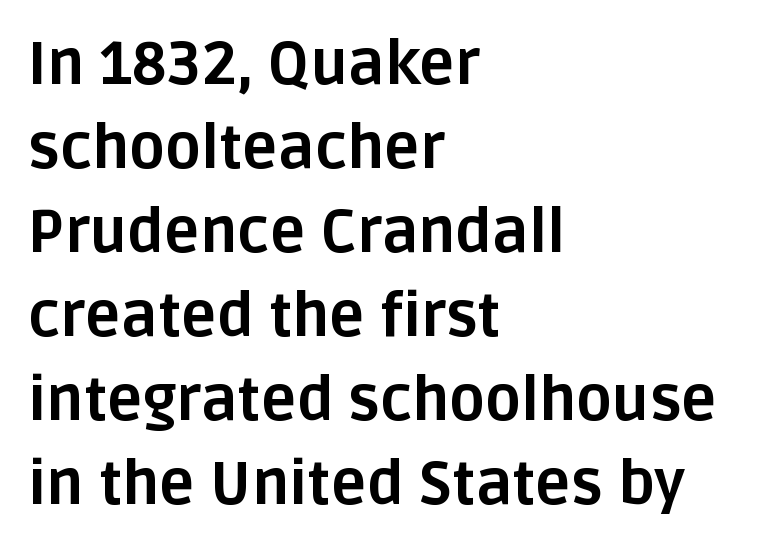
Q: Is the text bold? A: Yes.
Q: Is the text italic (slanted)? A: No, it is upright.
Q: Is the typeface a serif or a sans-serif typeface? A: Sans-serif.
Q: Is the text underlined? A: No.
Q: How is the paragraph aligned? A: Left-aligned.
Q: Is the spacing between letters normal or unusually wide? A: Normal.
Q: Is the spacing between lines tight, normal or loose? A: Normal.
Q: Width (condensed, normal, or wide)? A: Normal.
Q: Stroke contrast? A: Low.
Q: x-height? A: Large.
Q: Monospaced? A: No.
